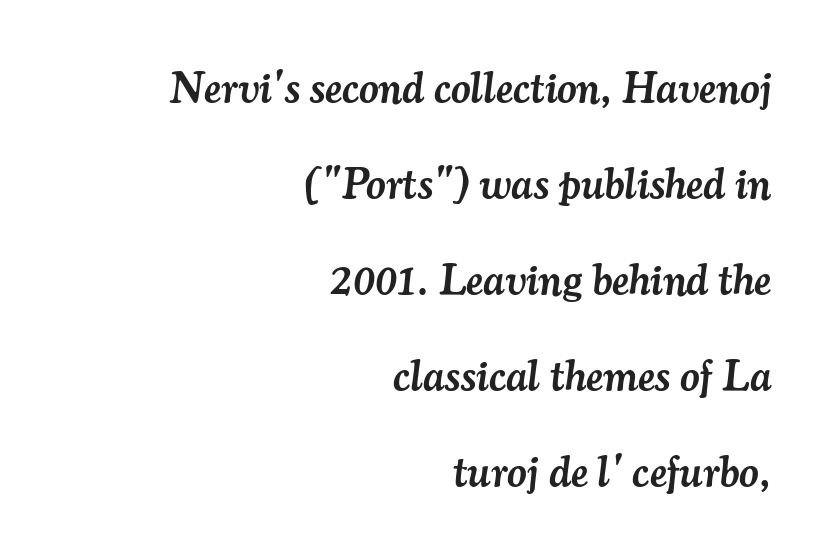
The image shows 43 px semibold serif type, italic (leaning right); set right-aligned, loose line spacing (2.23x), normal letter spacing, not underlined; medium stroke contrast and a small x-height.
